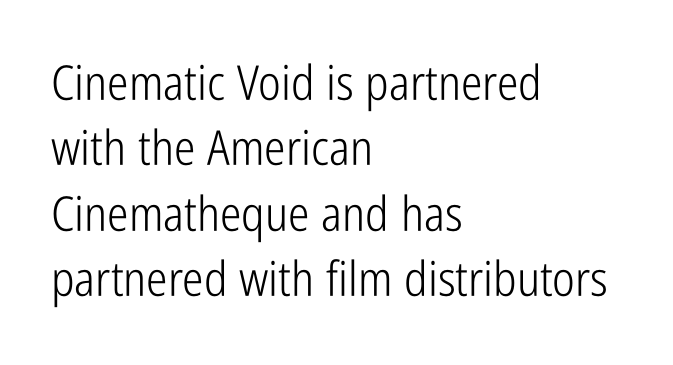
No italicization has been applied; the sample stays upright. The face used here is a sans, in the tradition of grotesques and geometrics. Stems here are at most as thick as an everyday book face. Regular leading. The foot of each line stays bare and open.
